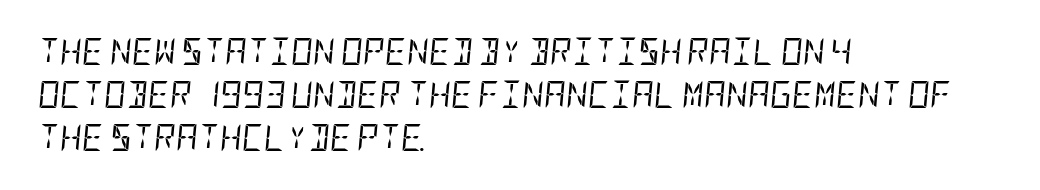
Q: Is the text bold? A: No.
Q: Is the text italic (slanted)? A: Yes, it leans right by about 5 degrees.
Q: Is the text underlined? A: No.
Q: How is the paragraph aligned? A: Left-aligned.
Q: Is the spacing between letters normal or unusually wide? A: Normal.
Q: Is the spacing between lines tight, normal or loose? A: Normal.
